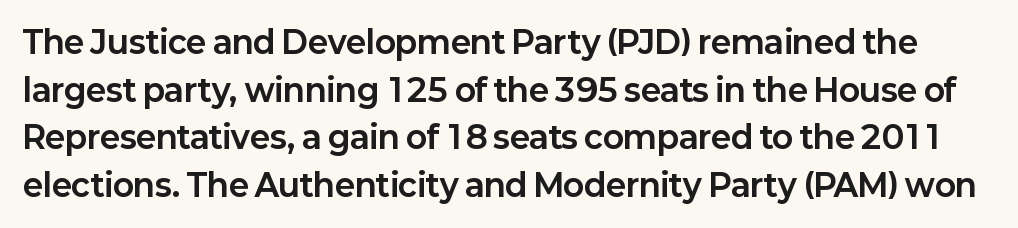
The image shows 31 px bold sans-serif type, upright; set normal line spacing (1.54x), normal letter spacing, not underlined; low stroke contrast and a medium x-height.
